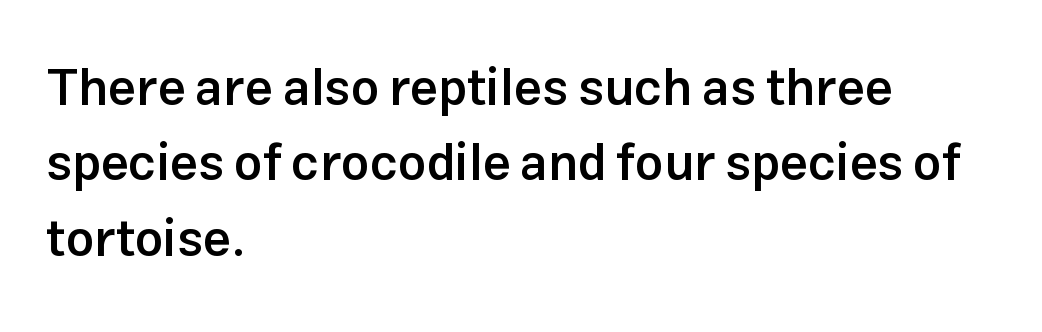
{"serif": "no", "italic": "no", "bold": "semi", "weight": "semibold", "width": "normal", "stroke_contrast": "low", "x_height": "medium", "monospaced": "no", "underline": "no", "align": "left", "line_spacing": "normal", "line_spacing_ratio": 1.51, "letter_spacing": "normal", "letter_spacing_em": 0.0, "glyph_px": 50}
